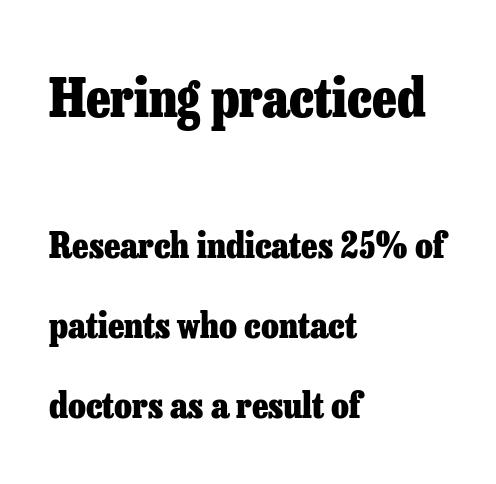
Q: Is the text bold? A: Yes.
Q: Is the text italic (slanted)? A: No, it is upright.
Q: Is the typeface a serif or a sans-serif typeface? A: Serif.
Q: Is the text underlined? A: No.
Q: How is the paragraph aligned? A: Left-aligned.
Q: Is the spacing between letters normal or unusually wide? A: Normal.
Q: Is the spacing between lines tight, normal or loose? A: Loose.
Q: Which block of text is set in a larger size, the first (top) or the second (bottom)? A: The first (top) one.
Q: Width (condensed, normal, or wide)? A: Normal.
Q: Stroke contrast? A: Low.
Q: x-height? A: Medium.
Q: Monospaced? A: No.
